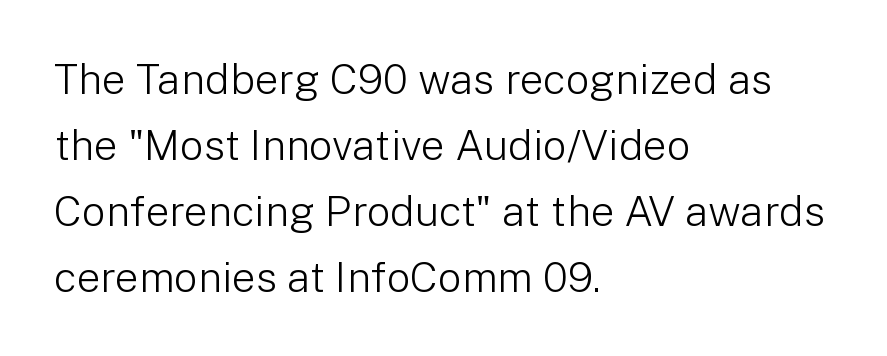
Q: Is the text bold? A: No.
Q: Is the text italic (slanted)? A: No, it is upright.
Q: Is the typeface a serif or a sans-serif typeface? A: Sans-serif.
Q: Is the text underlined? A: No.
Q: How is the paragraph aligned? A: Left-aligned.
Q: Is the spacing between letters normal or unusually wide? A: Normal.
Q: Is the spacing between lines tight, normal or loose? A: Normal.
Q: Width (condensed, normal, or wide)? A: Normal.
Q: Stroke contrast? A: Low.
Q: x-height? A: Medium.
Q: Monospaced? A: No.
